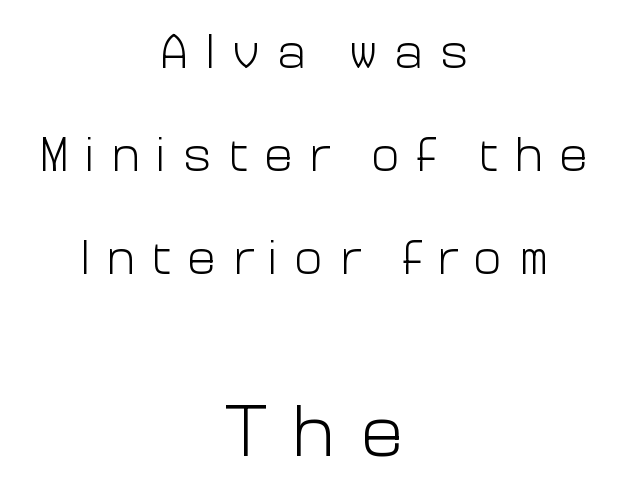
Loosely led — the rows are spread out. Horizontal alignment here is central, giving a formal, balanced look. Has an underline been added? It has not. Letterform terminals end flat and unadorned throughout the passage. The letters advance in unequal steps, a hallmark of proportional type.
